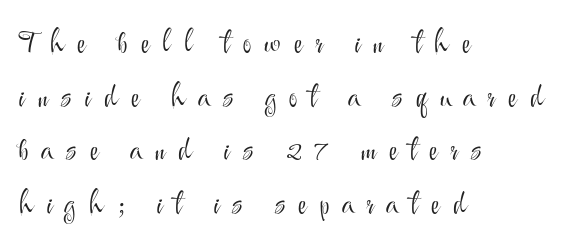
Q: Is the text bold? A: No.
Q: Is the typeface a serif or a sans-serif typeface? A: Sans-serif.
Q: Is the text underlined? A: No.
Q: How is the paragraph aligned? A: Left-aligned.
Q: Is the spacing between letters normal or unusually wide? A: Unusually wide.
Q: Width (condensed, normal, or wide)? A: Normal.
Q: Stroke contrast? A: Medium.
Q: x-height? A: Small.
Q: Monospaced? A: No.
